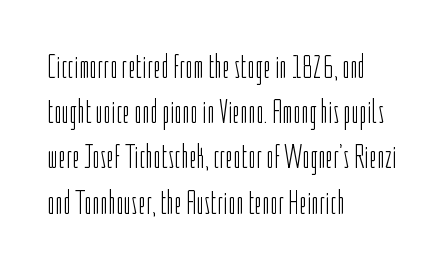
The lettering stays uniformly vertical, giving the passage a roman look. These lines stack with their left ends in a neat column. Varying glyph widths throughout — classic text-font behaviour. The rendering uses a moderate line-height, typical for paragraphs. This sample uses a sans-serif face.
